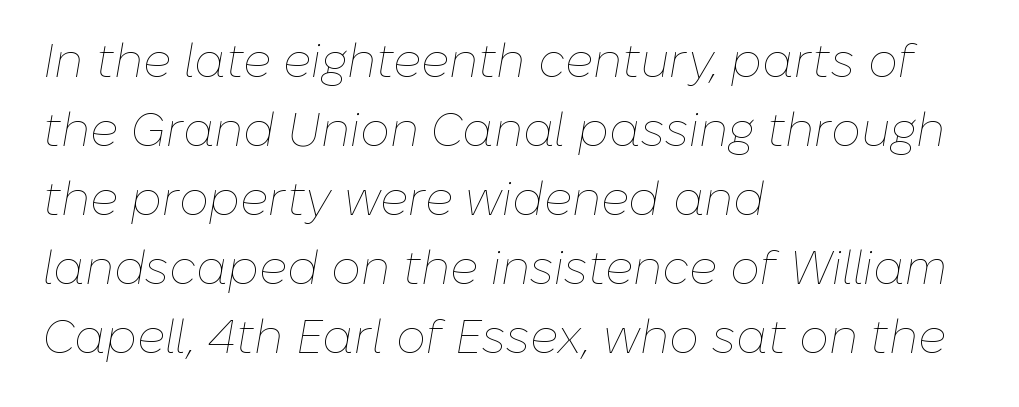
{"italic": "yes", "lean": "right", "slant_degrees": 10, "bold": "no", "weight": "thin", "width": "normal", "stroke_contrast": "low", "x_height": "medium", "monospaced": "no", "underline": "no", "align": "left", "line_spacing": "normal", "line_spacing_ratio": 1.47, "letter_spacing": "normal", "letter_spacing_em": 0.0, "glyph_px": 47}
